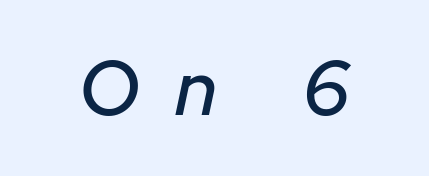
{"italic": "yes", "lean": "right", "slant_degrees": 12, "width": "normal", "stroke_contrast": "low", "x_height": "medium", "monospaced": "no", "underline": "no", "letter_spacing": "wide", "letter_spacing_em": 0.46, "glyph_px": 76}
